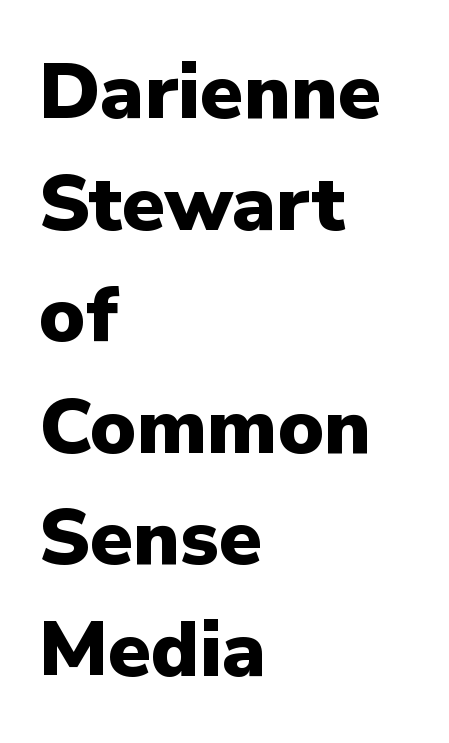
Short note: letters normally spaced. These lines are rendered in a variable-pitch font. These lines were composed using upright roman letters. One-word summary of the alignment: left. The lines sit at an ordinary, default distance from one another.
